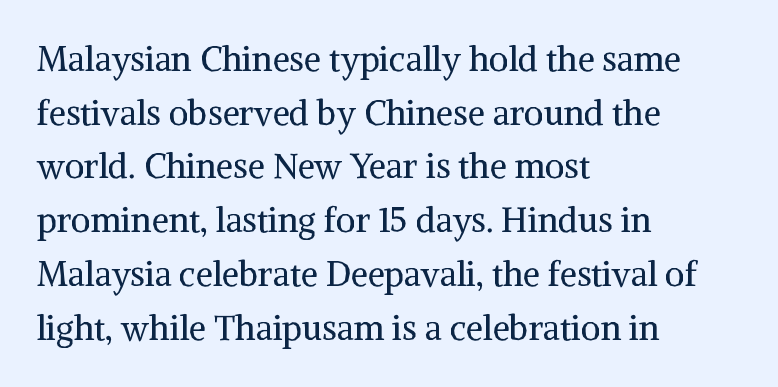
Compared with a typical body face, this is equally light or lighter still. The lines in this sample share a left origin and differ only in where they stop. The passage shown is typed in a proportional face where columns would drift. Descenders hang freely into open space. The letters stand upright; this is a roman face. Caption: standard tracking, unaltered.
